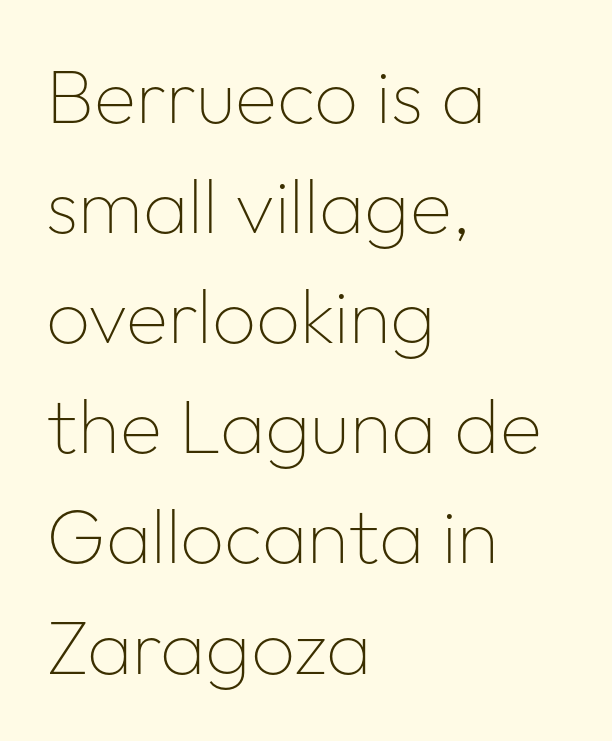
The image shows 77 px thin sans-serif type, upright; set left-aligned, normal line spacing (1.43x), normal letter spacing, not underlined; low stroke contrast and a medium x-height.
